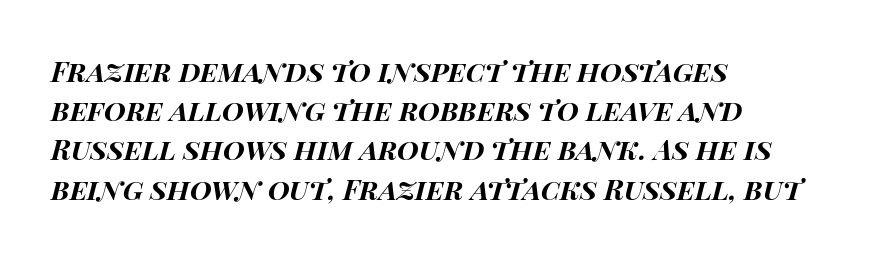
The image shows 28 px bold, wide type, italic (leaning right); set left-aligned, normal line spacing (1.4x), normal letter spacing, not underlined; high stroke contrast and a large x-height.
